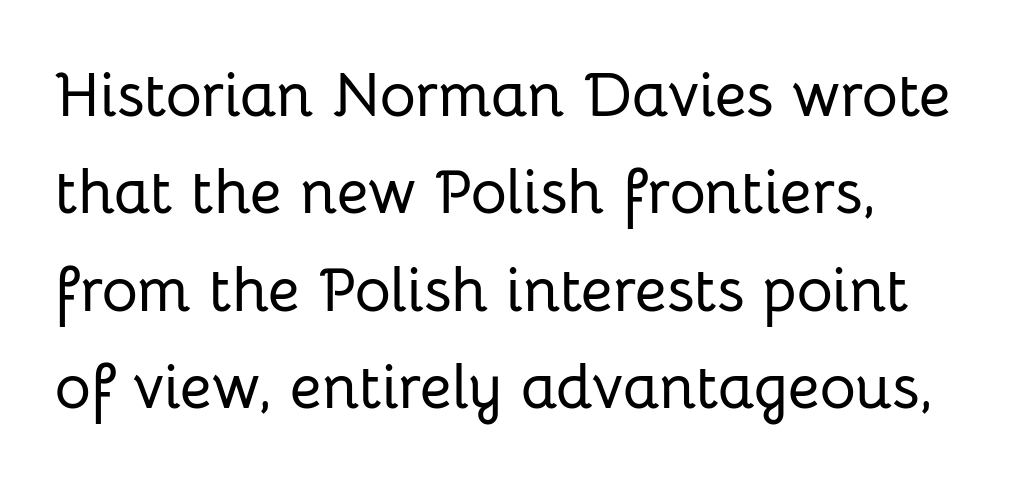
{"serif": "no", "italic": "no", "width": "normal", "stroke_contrast": "low", "x_height": "medium", "monospaced": "no", "underline": "no", "line_spacing": "normal", "line_spacing_ratio": 1.57, "letter_spacing": "normal", "letter_spacing_em": 0.0, "glyph_px": 62}
